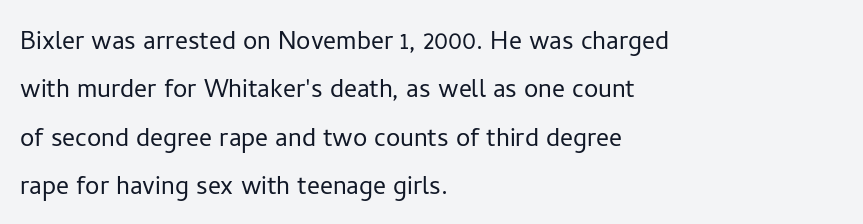
{"serif": "no", "italic": "no", "bold": "no", "weight": "light", "width": "normal", "stroke_contrast": "low", "x_height": "medium", "monospaced": "no", "underline": "no", "align": "left", "line_spacing": "normal", "line_spacing_ratio": 1.51, "letter_spacing": "normal", "letter_spacing_em": 0.0, "glyph_px": 32}
